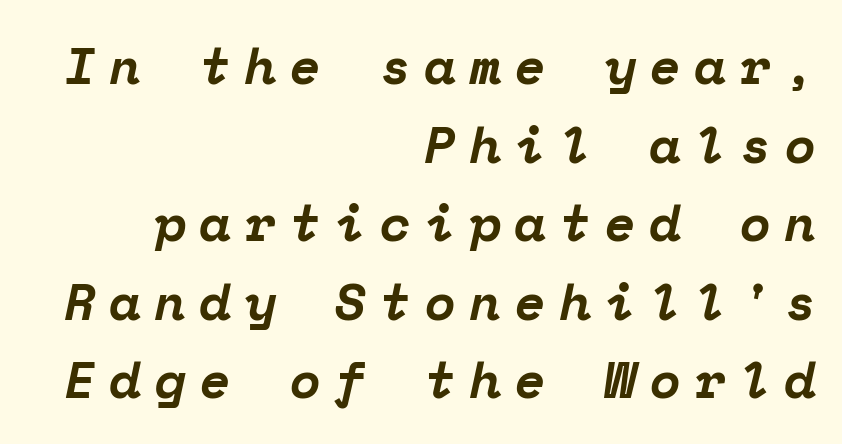
Q: Is the text bold? A: Yes.
Q: Is the text italic (slanted)? A: Yes, it leans right by about 12 degrees.
Q: Is the typeface a serif or a sans-serif typeface? A: Serif.
Q: Is the text underlined? A: No.
Q: How is the paragraph aligned? A: Right-aligned.
Q: Is the spacing between letters normal or unusually wide? A: Unusually wide.
Q: Is the spacing between lines tight, normal or loose? A: Normal.
Q: Width (condensed, normal, or wide)? A: Normal.
Q: Stroke contrast? A: Low.
Q: x-height? A: Medium.
Q: Monospaced? A: Yes.
